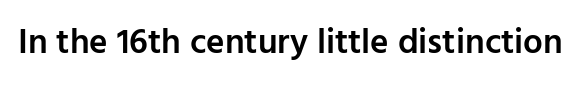
Q: Is the text bold? A: Semi-bold.
Q: Is the text italic (slanted)? A: No, it is upright.
Q: Is the typeface a serif or a sans-serif typeface? A: Sans-serif.
Q: Is the text underlined? A: No.
Q: Is the spacing between letters normal or unusually wide? A: Normal.
Q: Width (condensed, normal, or wide)? A: Normal.
Q: Stroke contrast? A: Low.
Q: x-height? A: Medium.
Q: Monospaced? A: No.
